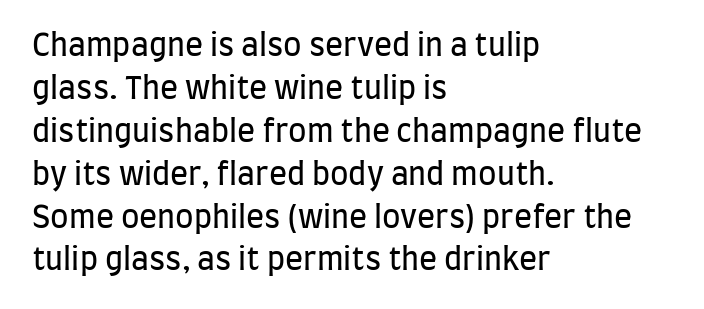
Q: Is the text bold? A: No.
Q: Is the text italic (slanted)? A: No, it is upright.
Q: Is the typeface a serif or a sans-serif typeface? A: Sans-serif.
Q: Is the text underlined? A: No.
Q: How is the paragraph aligned? A: Left-aligned.
Q: Is the spacing between letters normal or unusually wide? A: Normal.
Q: Is the spacing between lines tight, normal or loose? A: Normal.
Q: Width (condensed, normal, or wide)? A: Condensed.
Q: Stroke contrast? A: Low.
Q: x-height? A: Large.
Q: Monospaced? A: No.
